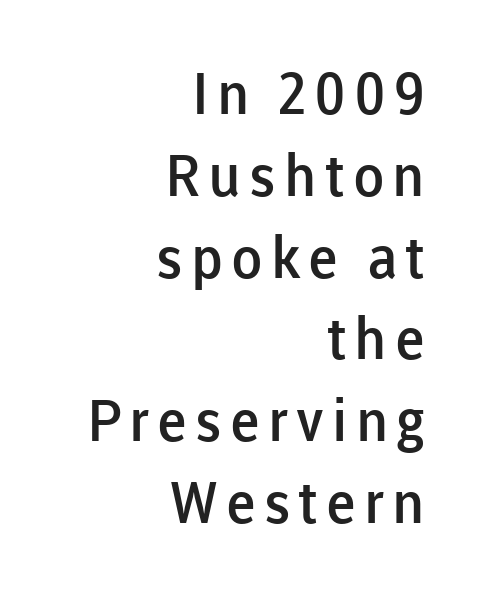
Q: Is the text bold? A: Semi-bold.
Q: Is the text italic (slanted)? A: No, it is upright.
Q: Is the typeface a serif or a sans-serif typeface? A: Sans-serif.
Q: Is the text underlined? A: No.
Q: How is the paragraph aligned? A: Right-aligned.
Q: Is the spacing between lines tight, normal or loose? A: Normal.
Q: Width (condensed, normal, or wide)? A: Normal.
Q: Stroke contrast? A: Low.
Q: x-height? A: Medium.
Q: Monospaced? A: No.
